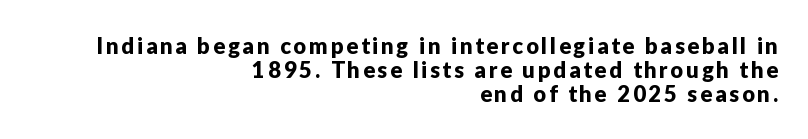
The image shows 22 px text type, upright; set right-aligned, tight line spacing (1.09x), not underlined.
